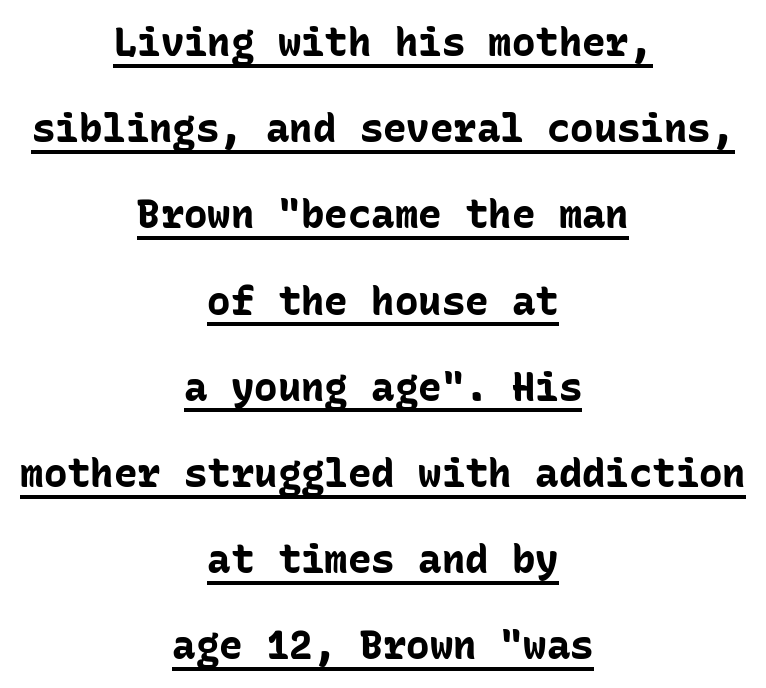
Q: Is the text bold? A: Yes.
Q: Is the text italic (slanted)? A: No, it is upright.
Q: Is the typeface a serif or a sans-serif typeface? A: Sans-serif.
Q: Is the text underlined? A: Yes.
Q: How is the paragraph aligned? A: Centered.
Q: Is the spacing between letters normal or unusually wide? A: Normal.
Q: Is the spacing between lines tight, normal or loose? A: Loose.
Q: Width (condensed, normal, or wide)? A: Normal.
Q: Stroke contrast? A: Low.
Q: x-height? A: Medium.
Q: Monospaced? A: Yes.
